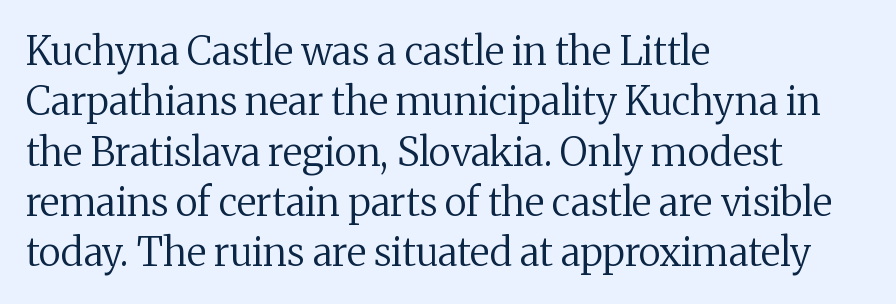
Every stem runs plumb, perpendicular to the baseline. These lines are rendered in a variable-pitch font. Observe the ordinary spacing: letters are neighbours, not strangers. Typeset ragged right — the left edge is the straight one. Yep, those are serifs on the letters. The typesetting does not lean heavy: it is not bold.
